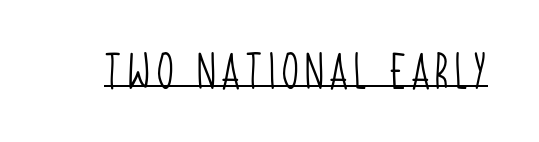
The image shows 37 px light, condensed sans-serif type; set underlined; low stroke contrast and a large x-height.
